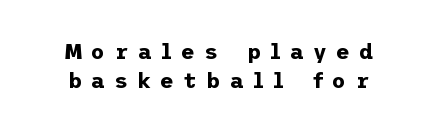
Q: Is the text bold? A: Yes.
Q: Is the text italic (slanted)? A: No, it is upright.
Q: Is the text underlined? A: No.
Q: Is the spacing between letters normal or unusually wide? A: Unusually wide.
Q: Is the spacing between lines tight, normal or loose? A: Normal.
